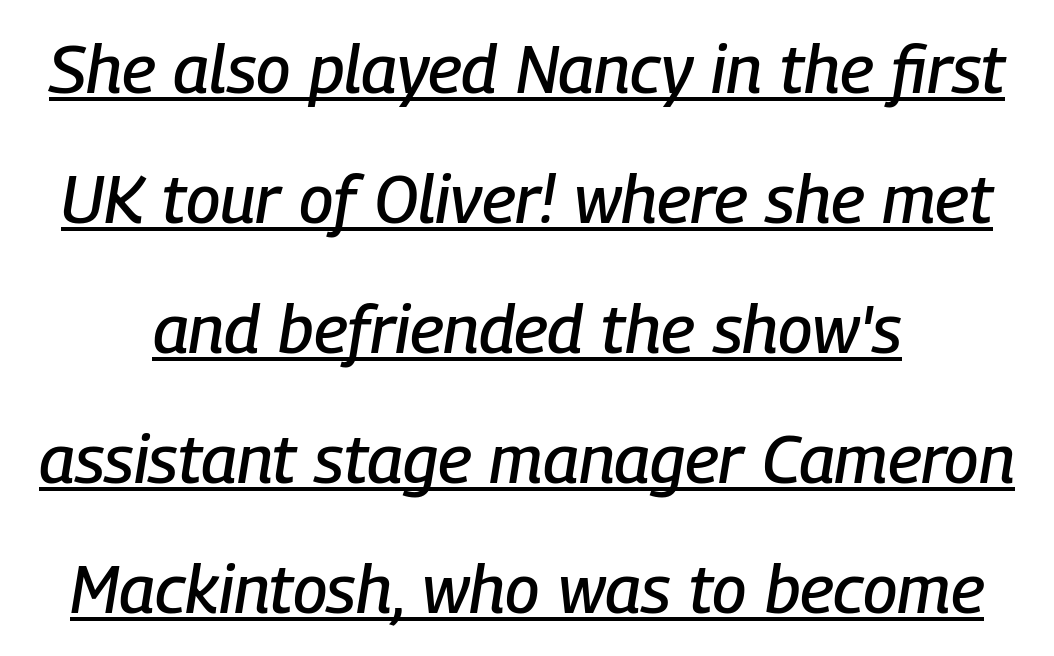
{"italic": "yes", "lean": "right", "slant_degrees": 9, "width": "condensed", "stroke_contrast": "low", "x_height": "medium", "monospaced": "no", "underline": "yes", "align": "center", "line_spacing": "loose", "line_spacing_ratio": 1.91, "letter_spacing": "normal", "letter_spacing_em": 0.0, "glyph_px": 68}
